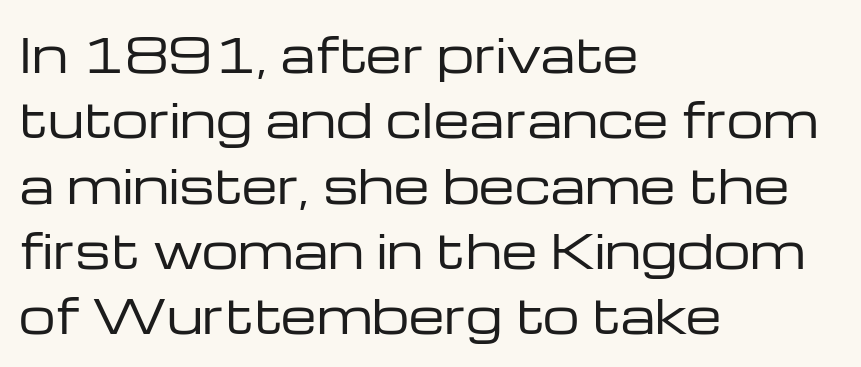
Q: Is the text bold? A: No.
Q: Is the text italic (slanted)? A: No, it is upright.
Q: Is the typeface a serif or a sans-serif typeface? A: Sans-serif.
Q: Is the text underlined? A: No.
Q: How is the paragraph aligned? A: Left-aligned.
Q: Is the spacing between letters normal or unusually wide? A: Normal.
Q: Is the spacing between lines tight, normal or loose? A: Normal.
Q: Width (condensed, normal, or wide)? A: Wide.
Q: Stroke contrast? A: Low.
Q: x-height? A: Medium.
Q: Monospaced? A: No.
